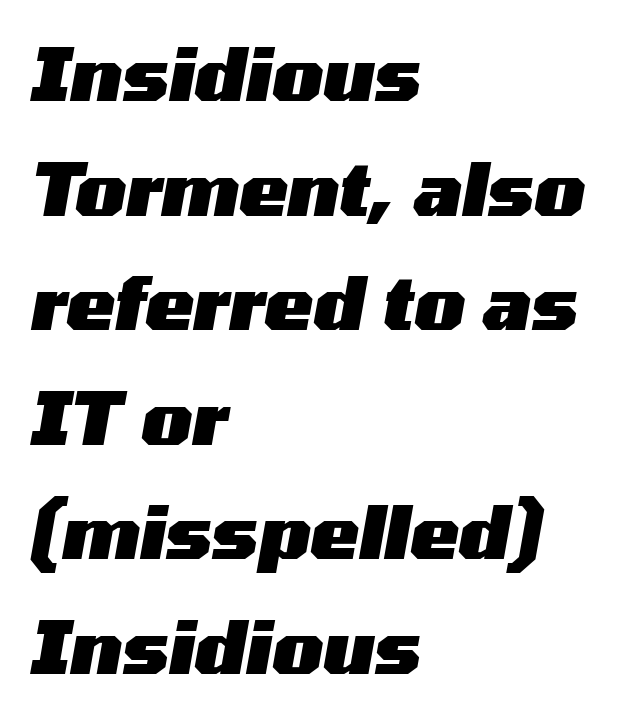
The image shows 73 px heavy, wide type, italic (leaning right); set left-aligned, normal line spacing (1.57x), normal letter spacing, not underlined; medium stroke contrast and a medium x-height.
